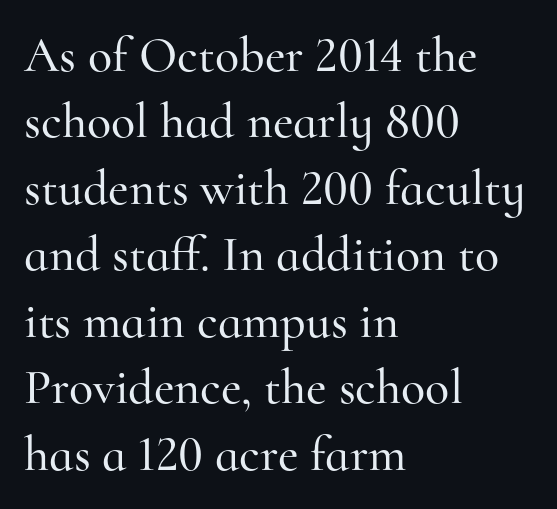
Q: Is the text italic (slanted)? A: No, it is upright.
Q: Is the typeface a serif or a sans-serif typeface? A: Serif.
Q: Is the text underlined? A: No.
Q: How is the paragraph aligned? A: Left-aligned.
Q: Is the spacing between letters normal or unusually wide? A: Normal.
Q: Is the spacing between lines tight, normal or loose? A: Normal.
Q: Width (condensed, normal, or wide)? A: Normal.
Q: Stroke contrast? A: High.
Q: x-height? A: Small.
Q: Monospaced? A: No.
